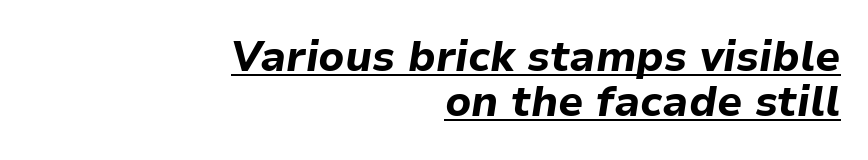
The image shows 42 px bold type, italic (leaning right); set right-aligned, tight line spacing (1.08x), normal letter spacing, underlined; low stroke contrast and a medium x-height.
